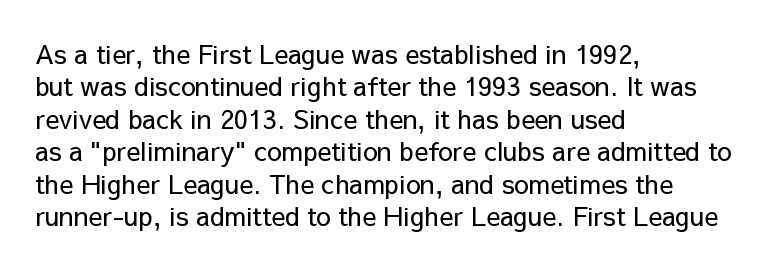
The image shows 26 px text type, upright; set left-aligned, normal line spacing (1.25x), normal letter spacing, not underlined.
